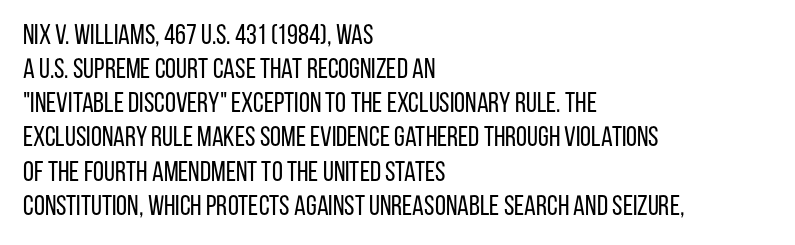
The image shows 28 px regular-weight, condensed sans-serif type, upright; set left-aligned, line spacing 1.22x, normal letter spacing, not underlined; low stroke contrast and a large x-height.
